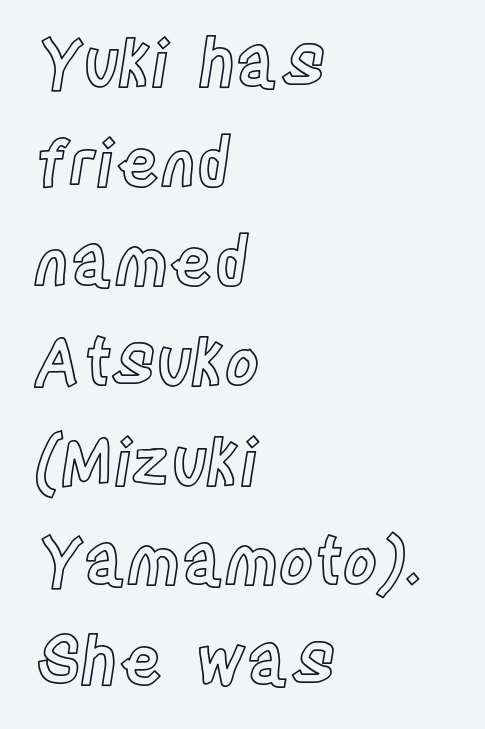
Q: Is the text italic (slanted)? A: Yes.
Q: Is the text underlined? A: No.
Q: How is the paragraph aligned? A: Left-aligned.
Q: Is the spacing between letters normal or unusually wide? A: Normal.
Q: Is the spacing between lines tight, normal or loose? A: Normal.
Q: Width (condensed, normal, or wide)? A: Condensed.
Q: x-height? A: Large.
Q: Monospaced? A: No.
